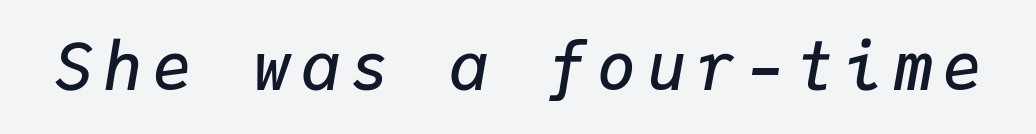
{"italic": "yes", "lean": "right", "slant_degrees": 9, "bold": "semi", "weight": "semibold", "width": "normal", "stroke_contrast": "low", "x_height": "medium", "monospaced": "yes", "underline": "no", "glyph_px": 65}
